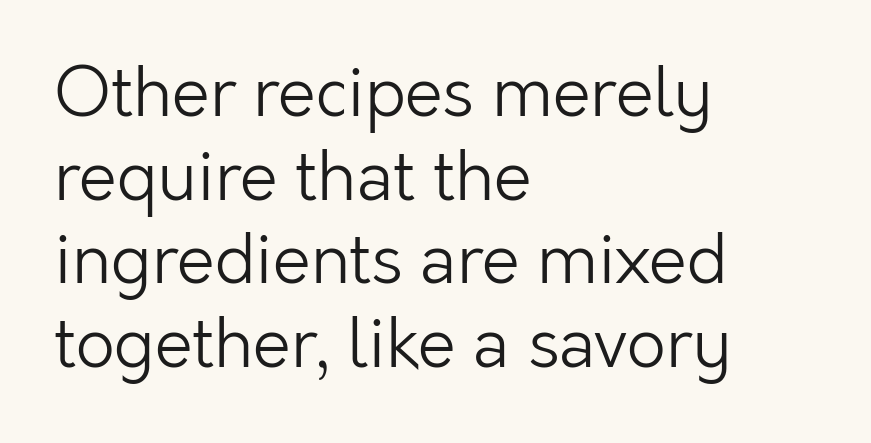
Q: Is the text bold? A: No.
Q: Is the text italic (slanted)? A: No, it is upright.
Q: Is the typeface a serif or a sans-serif typeface? A: Sans-serif.
Q: Is the text underlined? A: No.
Q: How is the paragraph aligned? A: Left-aligned.
Q: Is the spacing between letters normal or unusually wide? A: Normal.
Q: Width (condensed, normal, or wide)? A: Normal.
Q: Stroke contrast? A: Low.
Q: x-height? A: Medium.
Q: Monospaced? A: No.
